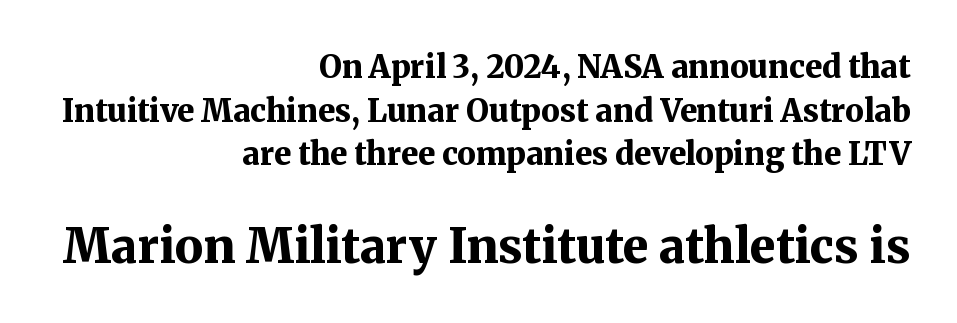
The block sitting lower on the canvas is the one with enlarged characters. Casual observation: everything's shoved over to the right. I'd call this a serif setting — the letters wear small feet. The font is running at its bold setting. This is roman type, the default non-slanted kind. Rows of type keep a routine distance in the vertical direction.
